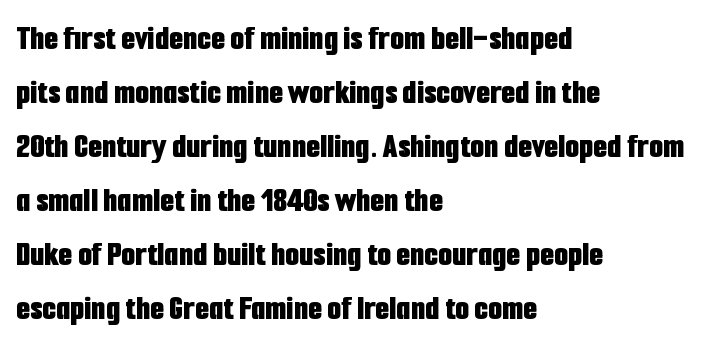
Q: Is the text bold? A: Yes.
Q: Is the text italic (slanted)? A: No, it is upright.
Q: Is the typeface a serif or a sans-serif typeface? A: Sans-serif.
Q: Is the text underlined? A: No.
Q: How is the paragraph aligned? A: Left-aligned.
Q: Is the spacing between letters normal or unusually wide? A: Normal.
Q: Is the spacing between lines tight, normal or loose? A: Normal.
Q: Width (condensed, normal, or wide)? A: Condensed.
Q: Stroke contrast? A: Low.
Q: x-height? A: Medium.
Q: Monospaced? A: No.
